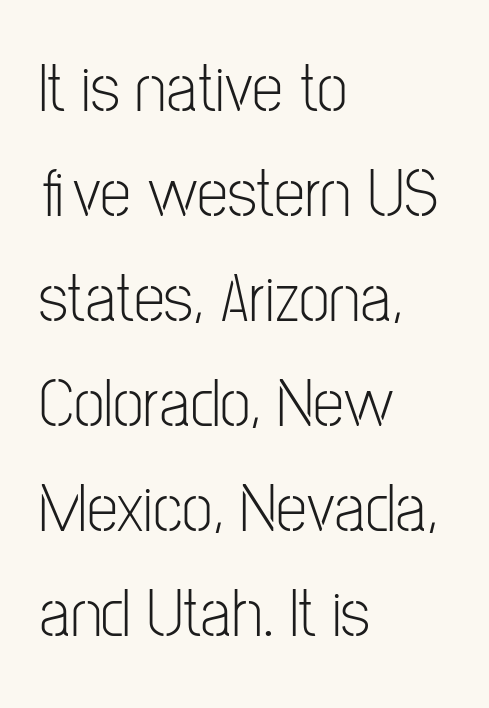
The horizontal fit of the characters is conventional and even. Short and long lines alike share a common starting point at left. How would I describe the line gaps? Plain and ordinary. Does the type have serifs? No, each stem ends abruptly.
